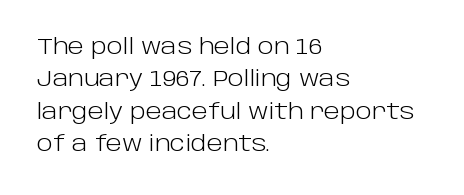
Words float on clear page, feet unadorned. Letters have the restrained weight of plain body copy at most. Horizontal alignment here is leftward, the default for most running prose. Whoever set this chose a conventional vertical rhythm. This sample uses an upright cut, with every glyph sitting square on the baseline.
